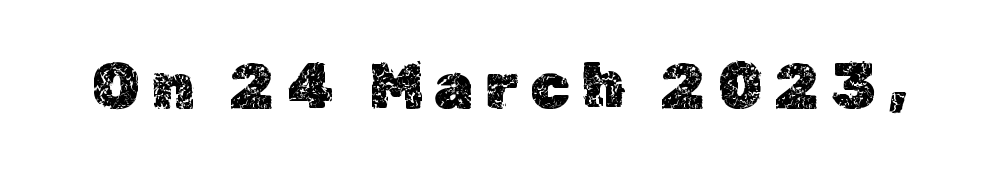
{"italic": "no", "width": "normal", "x_height": "medium", "monospaced": "no", "underline": "no", "glyph_px": 64}
